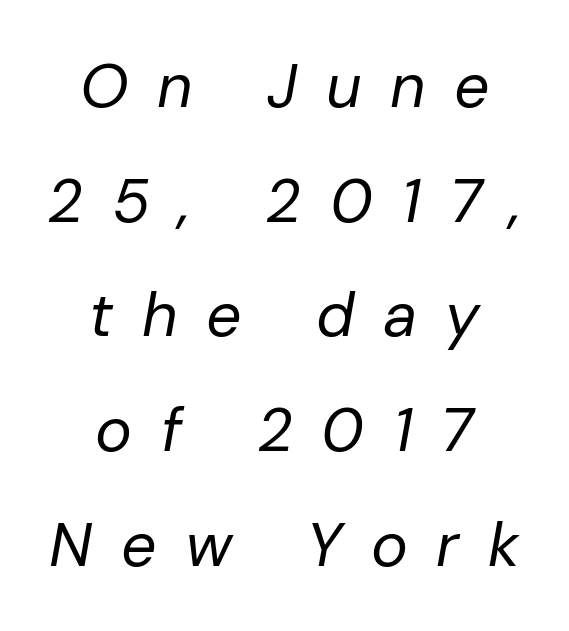
Each word looks stretched out because of the extra space between its letters. Lines of text with bare space underneath. A quiet, ordinary-to-light weight characterises the typeface. Varying glyph widths throughout — classic text-font behaviour. The typography opts for an oblique posture over an upright one.
